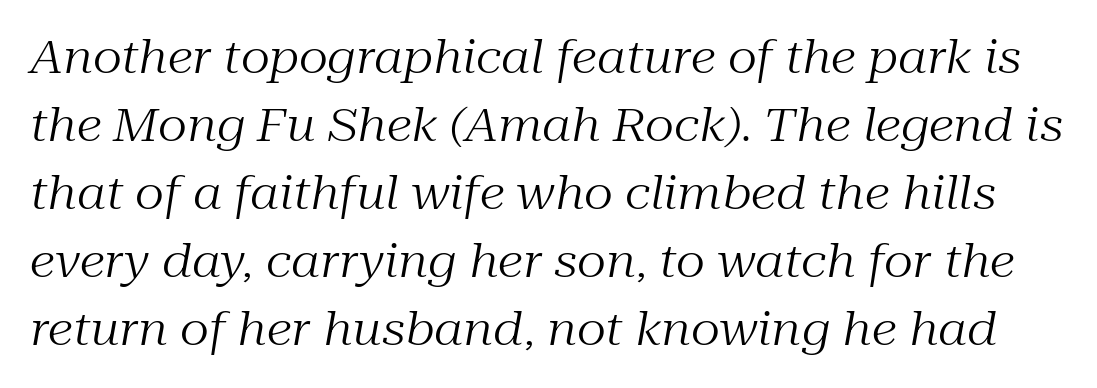
This reads as an unemphasized weight, regular at the heaviest. Rows of type keep a routine distance in the vertical direction. Plain, unruled lines of type. Italic: yes, the glyphs are oblique.
